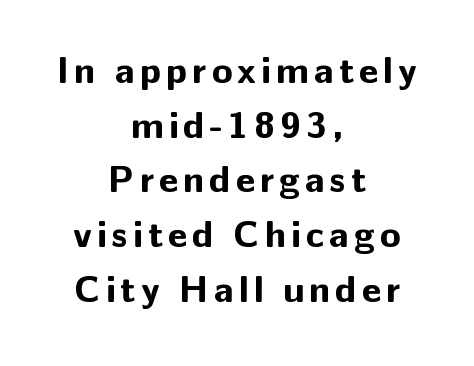
The image shows 38 px bold sans-serif type, upright; set centered, normal line spacing (1.44x), not underlined; low stroke contrast and a medium x-height.
